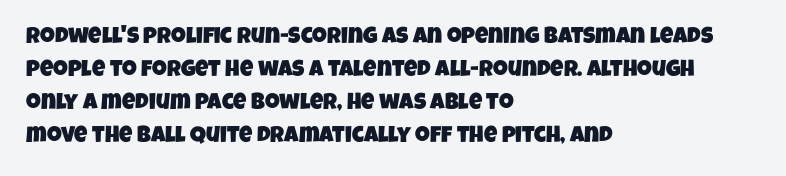
The image shows 23 px text type; set left-aligned, normal line spacing (1.44x), normal letter spacing, not underlined.
